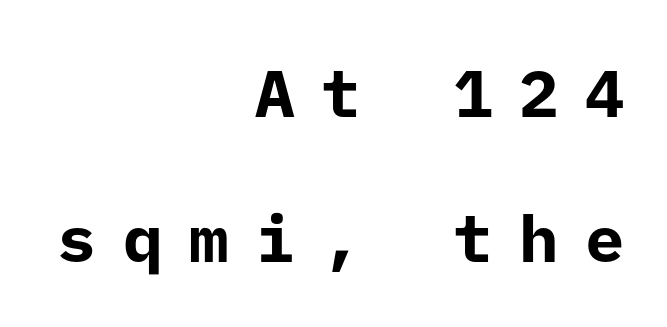
Q: Is the text bold? A: Yes.
Q: Is the text italic (slanted)? A: No, it is upright.
Q: Is the typeface a serif or a sans-serif typeface? A: Sans-serif.
Q: Is the text underlined? A: No.
Q: How is the paragraph aligned? A: Right-aligned.
Q: Is the spacing between letters normal or unusually wide? A: Unusually wide.
Q: Is the spacing between lines tight, normal or loose? A: Loose.
Q: Width (condensed, normal, or wide)? A: Normal.
Q: Stroke contrast? A: Low.
Q: x-height? A: Medium.
